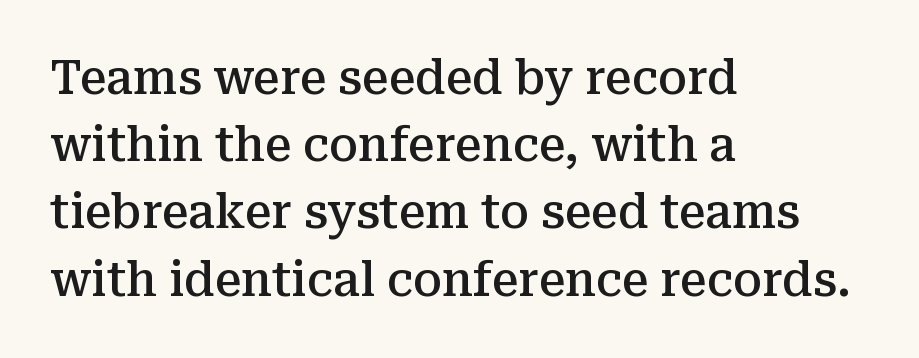
The font family rendered here belongs to the serif group. Caption: multi-line text, flush left, ragged right. Inter-character spacing is left at the font's built-in metrics. A somewhat darkened texture: the type is semibold rather than bold.
